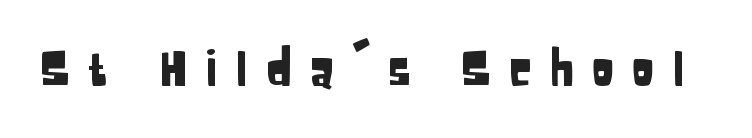
{"serif": "no", "italic": "no", "width": "condensed", "stroke_contrast": "low", "x_height": "large", "monospaced": "no", "underline": "no", "letter_spacing": "wide", "letter_spacing_em": 0.36, "glyph_px": 48}
